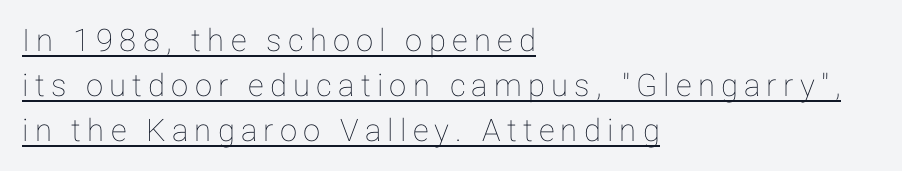
Q: Is the text italic (slanted)? A: No, it is upright.
Q: Is the text underlined? A: Yes.
Q: How is the paragraph aligned? A: Left-aligned.
Q: Is the spacing between letters normal or unusually wide? A: Unusually wide.
Q: Is the spacing between lines tight, normal or loose? A: Normal.
Q: Width (condensed, normal, or wide)? A: Normal.
Q: Stroke contrast? A: Low.
Q: x-height? A: Medium.
Q: Monospaced? A: No.
